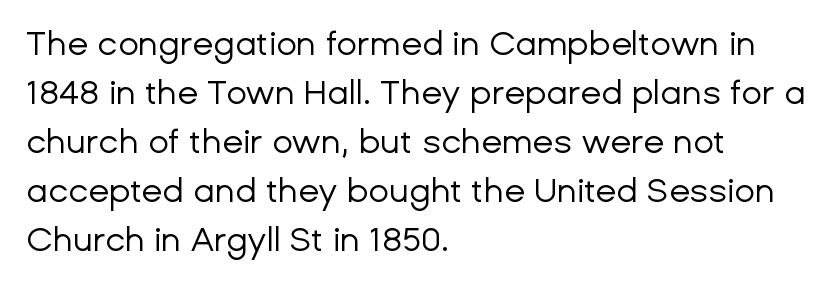
The image shows 34 px regular-weight sans-serif type, upright; set left-aligned, normal line spacing (1.44x), normal letter spacing, not underlined; low stroke contrast and a medium x-height.
